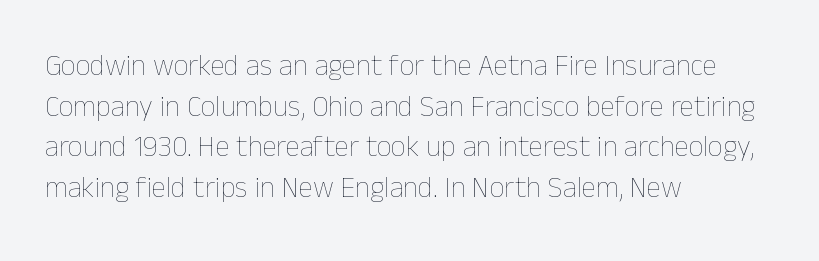
No chunkiness to these letters — they're not bold. This is roman type, the default non-slanted kind. Each row of text sits above clean, open space. Each line starts at the same left margin while the right side varies. Each letter keeps its own natural width here, so spacing adapts to shape. Characters follow at the spacing the type designer built in.
